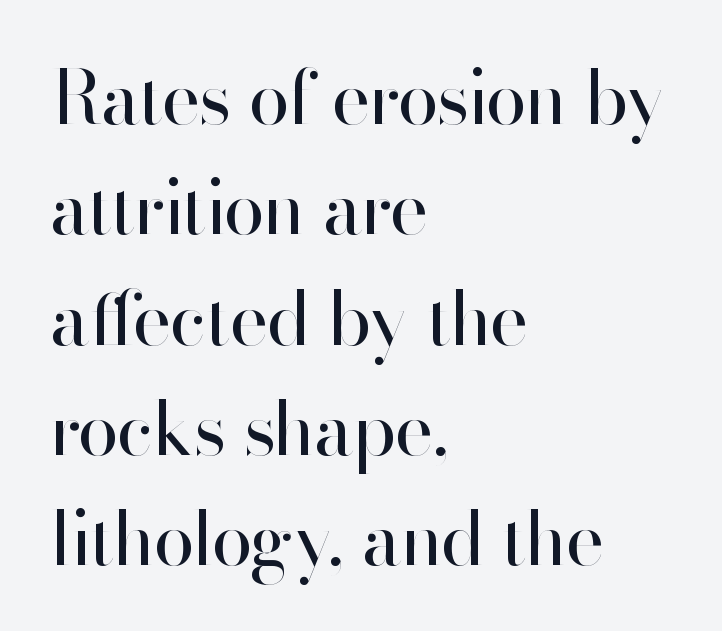
Q: Is the text bold? A: No.
Q: Is the text italic (slanted)? A: No, it is upright.
Q: Is the typeface a serif or a sans-serif typeface? A: Sans-serif.
Q: Is the text underlined? A: No.
Q: How is the paragraph aligned? A: Left-aligned.
Q: Is the spacing between letters normal or unusually wide? A: Normal.
Q: Is the spacing between lines tight, normal or loose? A: Normal.
Q: Width (condensed, normal, or wide)? A: Normal.
Q: Stroke contrast? A: High.
Q: x-height? A: Small.
Q: Monospaced? A: No.
